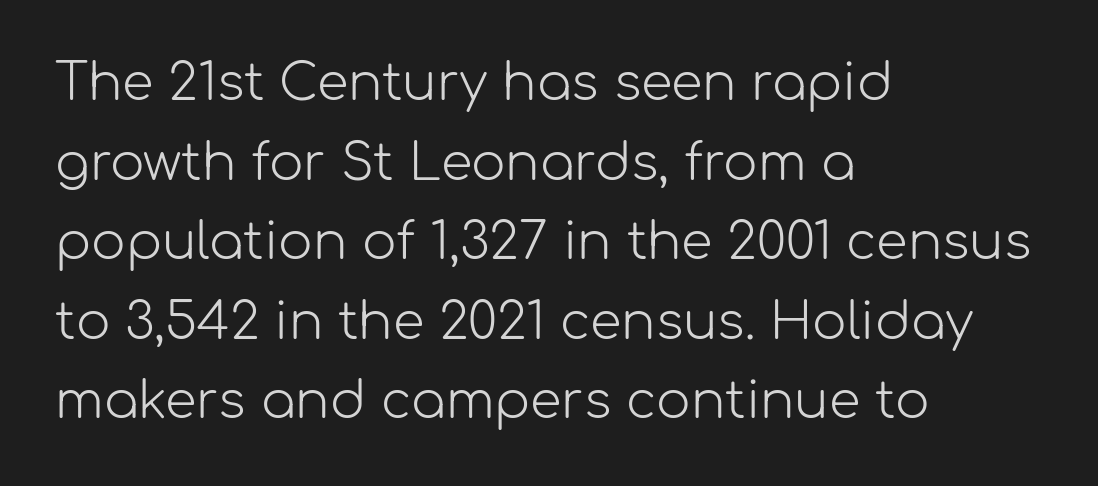
{"serif": "no", "italic": "no", "bold": "no", "weight": "light", "width": "normal", "stroke_contrast": "low", "x_height": "medium", "monospaced": "no", "underline": "no", "align": "left", "line_spacing": "normal", "line_spacing_ratio": 1.56, "letter_spacing": "normal", "letter_spacing_em": 0.0, "glyph_px": 51}
